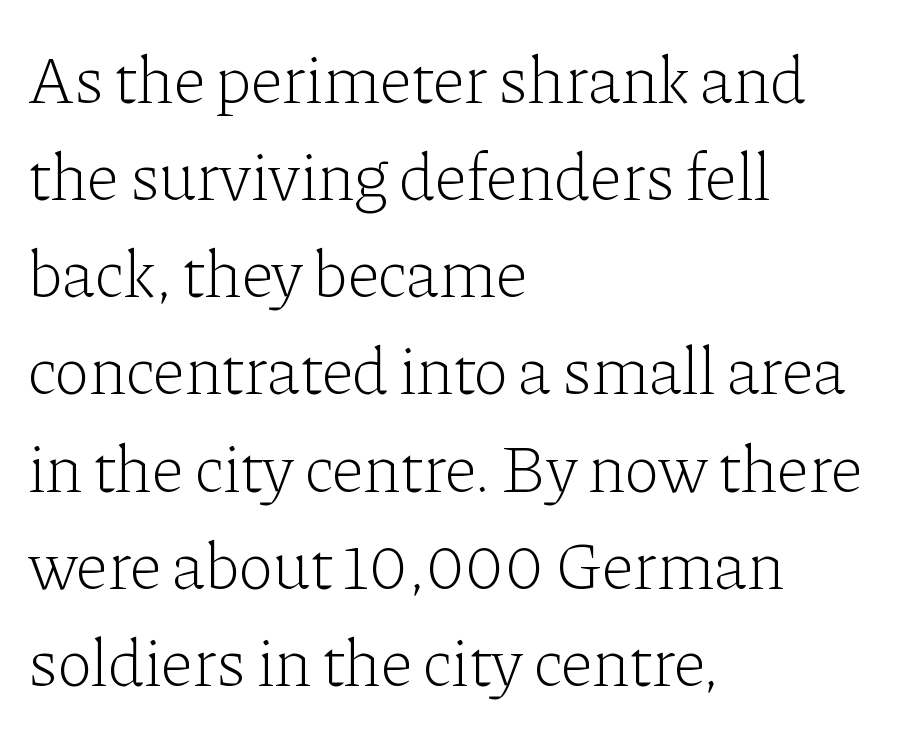
The image shows 67 px light serif type, upright; set left-aligned, normal line spacing (1.45x), normal letter spacing, not underlined; low stroke contrast and a medium x-height.
